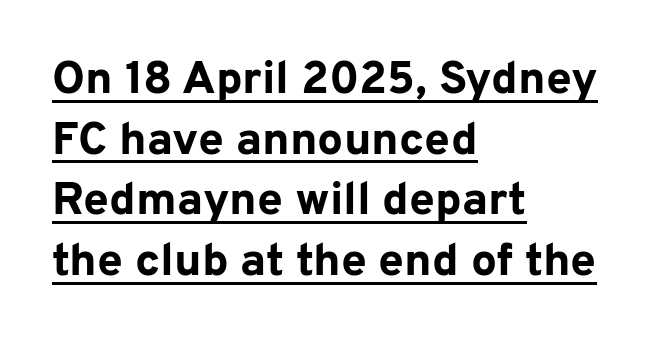
{"serif": "no", "italic": "no", "bold": "yes", "weight": "bold", "width": "normal", "stroke_contrast": "low", "x_height": "medium", "monospaced": "no", "underline": "yes", "align": "left", "line_spacing": "normal", "line_spacing_ratio": 1.32, "letter_spacing": "normal", "letter_spacing_em": 0.0, "glyph_px": 46}
